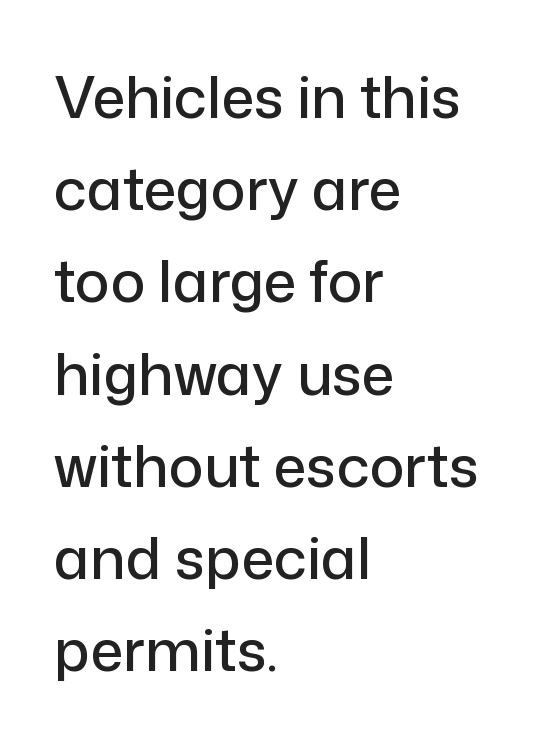
Q: Is the text italic (slanted)? A: No, it is upright.
Q: Is the typeface a serif or a sans-serif typeface? A: Sans-serif.
Q: Is the text underlined? A: No.
Q: How is the paragraph aligned? A: Left-aligned.
Q: Is the spacing between letters normal or unusually wide? A: Normal.
Q: Is the spacing between lines tight, normal or loose? A: Normal.
Q: Width (condensed, normal, or wide)? A: Normal.
Q: Stroke contrast? A: Low.
Q: x-height? A: Medium.
Q: Monospaced? A: No.
